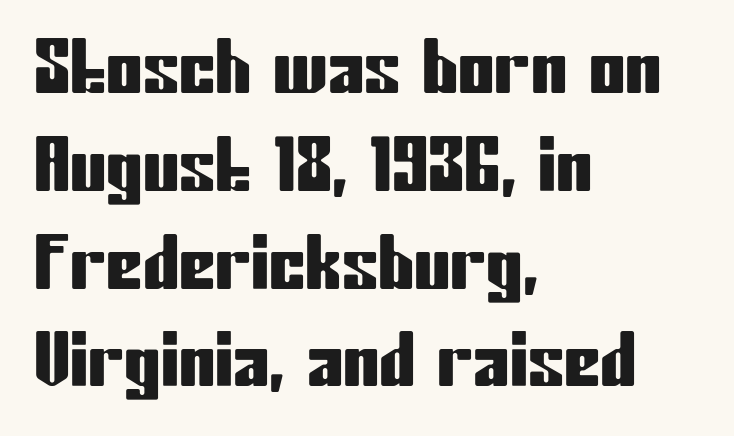
Q: Is the text italic (slanted)? A: No, it is upright.
Q: Is the typeface a serif or a sans-serif typeface? A: Sans-serif.
Q: Is the text underlined? A: No.
Q: How is the paragraph aligned? A: Left-aligned.
Q: Is the spacing between letters normal or unusually wide? A: Normal.
Q: Is the spacing between lines tight, normal or loose? A: Normal.
Q: Width (condensed, normal, or wide)? A: Condensed.
Q: Stroke contrast? A: Low.
Q: x-height? A: Medium.
Q: Monospaced? A: No.
